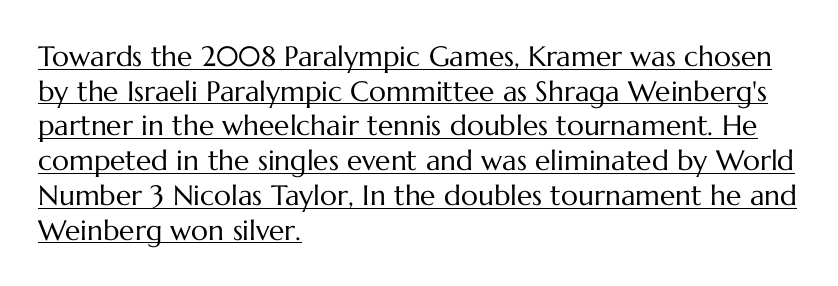
The image shows 28 px regular-weight type, upright; set left-aligned, line spacing 1.24x, normal letter spacing, underlined; medium stroke contrast and a medium x-height.
